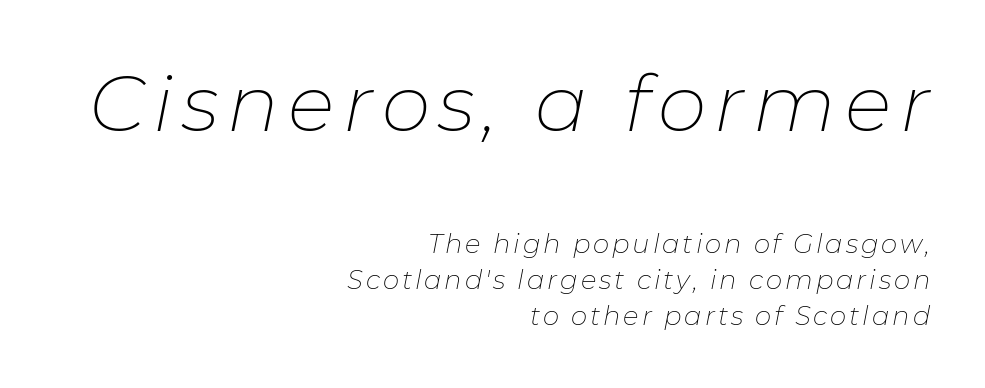
Type without underlining. Tall strokes in this sample are angled rather than plumb. Successive baselines arrive at the customary interval. These lines stack with their right ends in a neat column.
